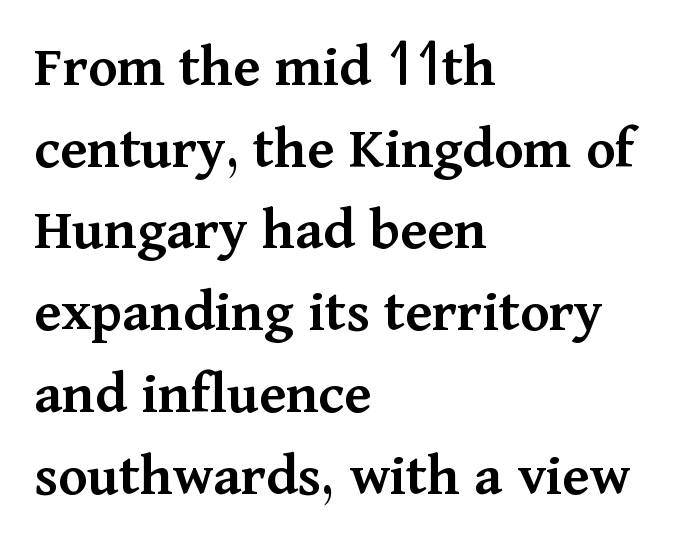
Is this a fixed-width face? No — the glyphs have proportional, varying widths. Letterform terminals end in serifs throughout the passage. The designer left line spacing at the default. The typesetter chose a ragged-right arrangement here. Nothing unusual about the tracking: characters are spaced as the font intends.
